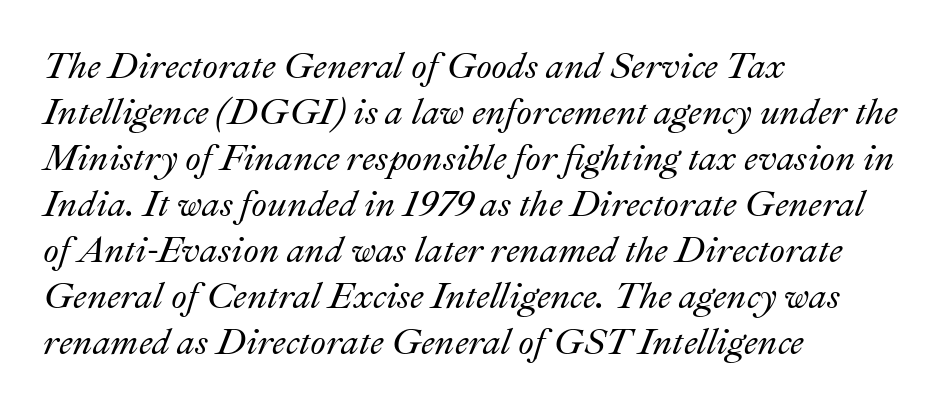
Inter-character spacing is left at the font's built-in metrics. These lines are rendered in a variable-pitch font. The specimen reads as italic at a glance. The rows are spaced the way most documents space them. Which margin do the lines hug? The left one — the right edge is uneven. Anything drawn beneath the words? Only blank space.
